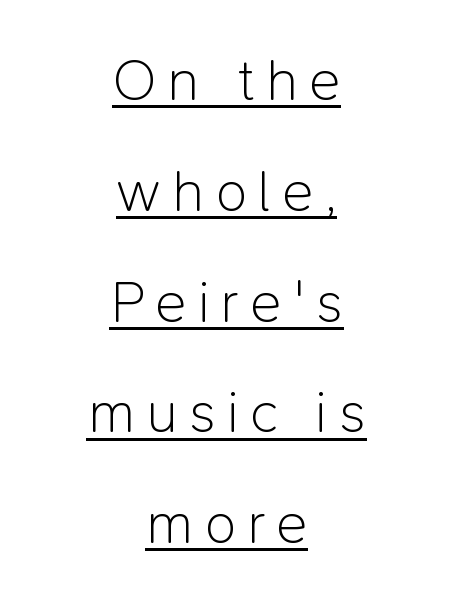
{"serif": "no", "italic": "no", "bold": "no", "weight": "light", "width": "normal", "stroke_contrast": "low", "x_height": "medium", "monospaced": "no", "underline": "yes", "align": "center", "line_spacing": "loose", "line_spacing_ratio": 1.91, "letter_spacing": "wide", "letter_spacing_em": 0.2, "glyph_px": 58}
